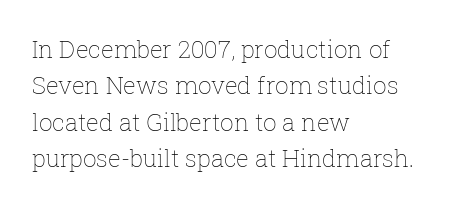
The foot of each line stays bare and open. These lines stack with their left ends in a neat column. Italic: no, the glyphs are upright roman. These lines sit exactly where default settings would place them.
